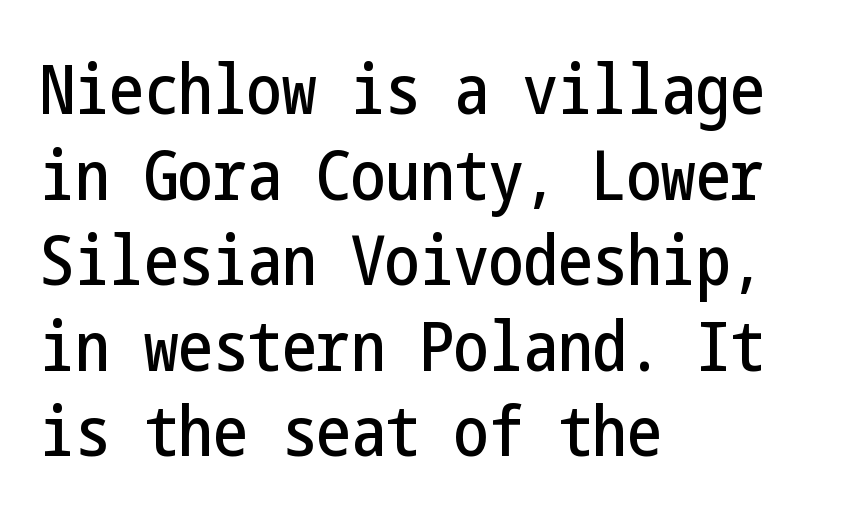
{"serif": "no", "italic": "no", "width": "condensed", "stroke_contrast": "low", "x_height": "medium", "underline": "no", "align": "left", "line_spacing_ratio": 1.24, "letter_spacing": "normal", "letter_spacing_em": 0.0, "glyph_px": 69}
